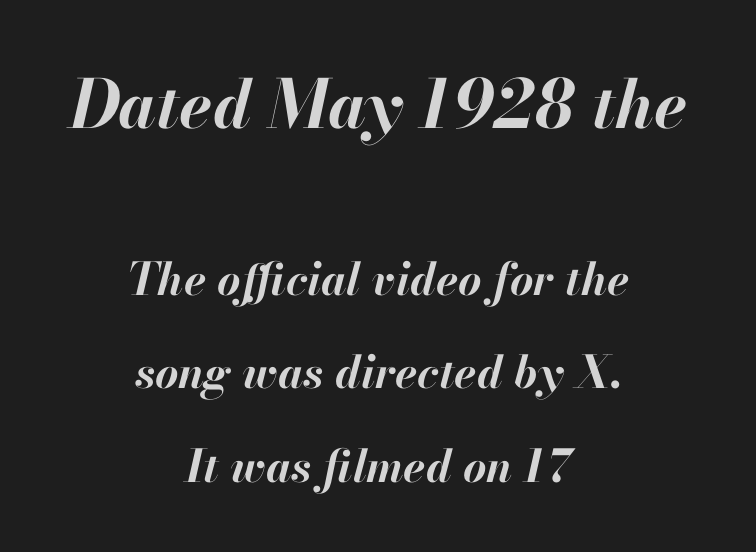
The image shows 67 px bold type, italic (leaning right); set centered, loose line spacing (2.07x), normal letter spacing, not underlined; the first (top) block is 1.49x larger; high stroke contrast and a small x-height.
